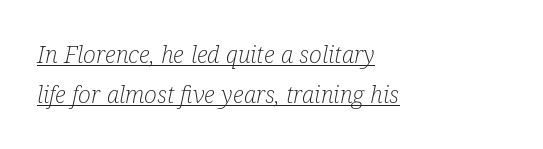
{"italic": "yes", "lean": "right", "slant_degrees": 12, "bold": "no", "underline": "yes", "align": "left", "line_spacing": "normal", "line_spacing_ratio": 1.68, "letter_spacing": "normal", "letter_spacing_em": 0.0, "glyph_px": 24}
